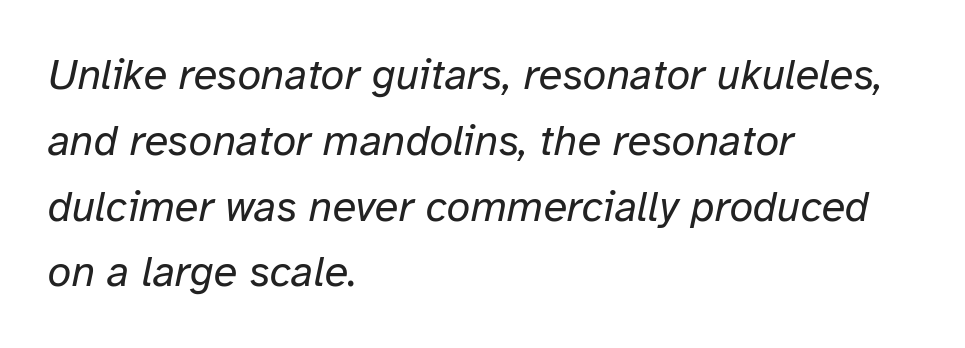
The face used here is proportionally spaced, like ordinary book or web type. Compared with typical body copy, the letter spacing here is the same. The text block is weighted toward the left margin, trailing off unevenly rightward. The block of text has a typical density, with ordinary space between rows. If you drew a line through each stem, it would be angled.
